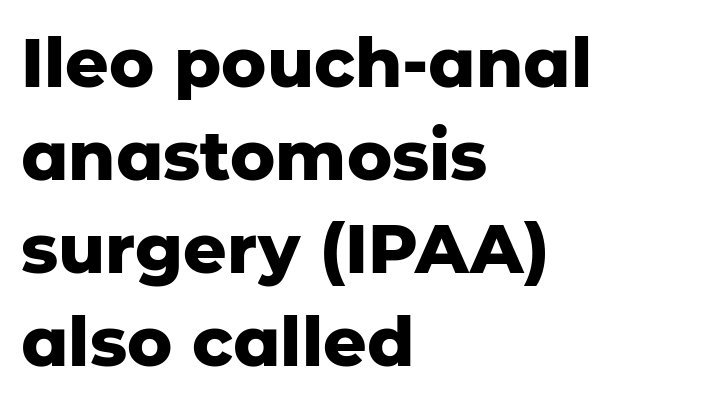
Q: Is the text bold? A: Yes.
Q: Is the text italic (slanted)? A: No, it is upright.
Q: Is the typeface a serif or a sans-serif typeface? A: Sans-serif.
Q: Is the text underlined? A: No.
Q: How is the paragraph aligned? A: Left-aligned.
Q: Is the spacing between letters normal or unusually wide? A: Normal.
Q: Is the spacing between lines tight, normal or loose? A: Normal.
Q: Width (condensed, normal, or wide)? A: Normal.
Q: Stroke contrast? A: Low.
Q: x-height? A: Medium.
Q: Monospaced? A: No.
